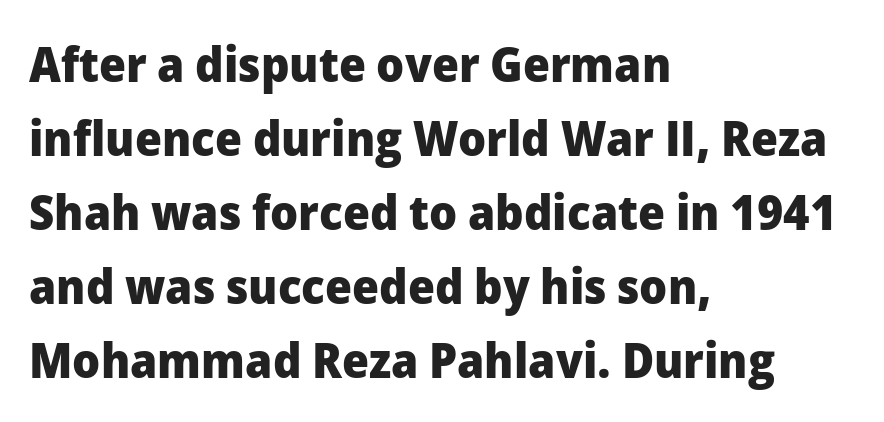
{"serif": "no", "italic": "no", "bold": "yes", "weight": "heavy", "width": "normal", "stroke_contrast": "low", "x_height": "medium", "monospaced": "no", "underline": "no", "align": "left", "line_spacing": "normal", "line_spacing_ratio": 1.51, "letter_spacing": "normal", "letter_spacing_em": 0.0, "glyph_px": 49}
